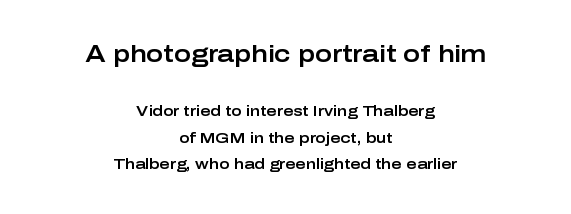
The image shows 23 px text type, upright; set centered, loose line spacing (1.9x), normal letter spacing, not underlined; the first (top) block is 1.64x larger.
